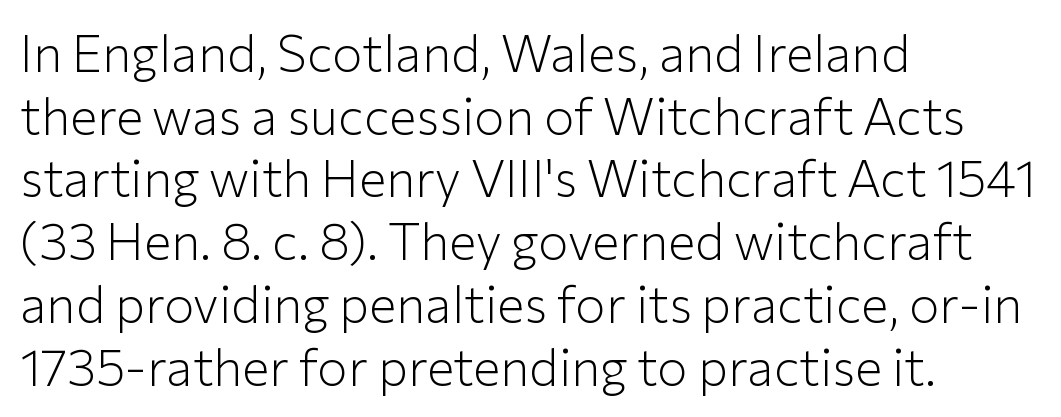
Q: Is the text bold? A: No.
Q: Is the text italic (slanted)? A: No, it is upright.
Q: Is the typeface a serif or a sans-serif typeface? A: Sans-serif.
Q: Is the text underlined? A: No.
Q: How is the paragraph aligned? A: Left-aligned.
Q: Is the spacing between letters normal or unusually wide? A: Normal.
Q: Width (condensed, normal, or wide)? A: Normal.
Q: Stroke contrast? A: Low.
Q: x-height? A: Medium.
Q: Monospaced? A: No.
